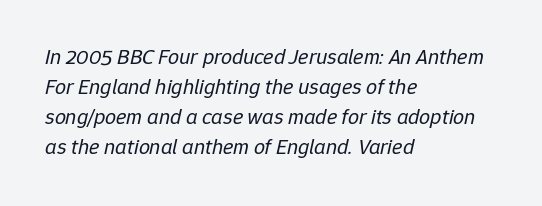
{"italic": "yes", "lean": "right", "slant_degrees": 12, "bold": "no", "underline": "no", "align": "left", "line_spacing": "normal", "line_spacing_ratio": 1.37, "letter_spacing": "normal", "letter_spacing_em": 0.0, "glyph_px": 22}
